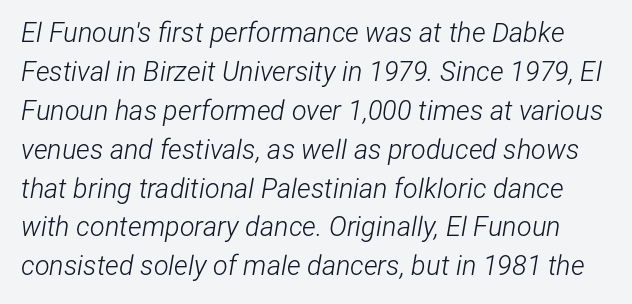
Just letters on the line, the space beneath them empty. If you measured baseline to baseline, you'd find a middling distance. The strokes are not fattened; the text isn't bold. This rendering leaves character spacing at its baseline value. Every character sits at an angle, as italics do.
